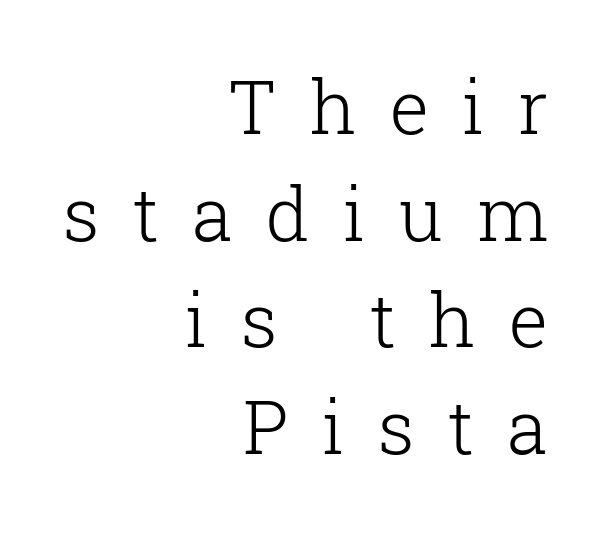
The horizontal fit of the characters is loose and conspicuously gappy. The font family rendered here belongs to the serif group. What's the leading like? Ordinary, nothing unusual. The typesetter chose a ragged-left arrangement here. Unmarked baselines from the first word to the last.
